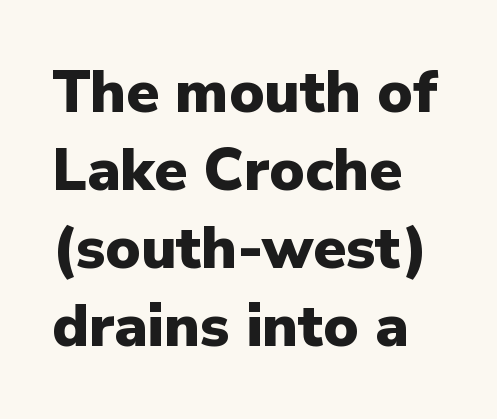
Q: Is the text bold? A: Yes.
Q: Is the text italic (slanted)? A: No, it is upright.
Q: Is the typeface a serif or a sans-serif typeface? A: Sans-serif.
Q: Is the text underlined? A: No.
Q: How is the paragraph aligned? A: Left-aligned.
Q: Is the spacing between letters normal or unusually wide? A: Normal.
Q: Is the spacing between lines tight, normal or loose? A: Normal.
Q: Width (condensed, normal, or wide)? A: Normal.
Q: Stroke contrast? A: Low.
Q: x-height? A: Medium.
Q: Monospaced? A: No.
